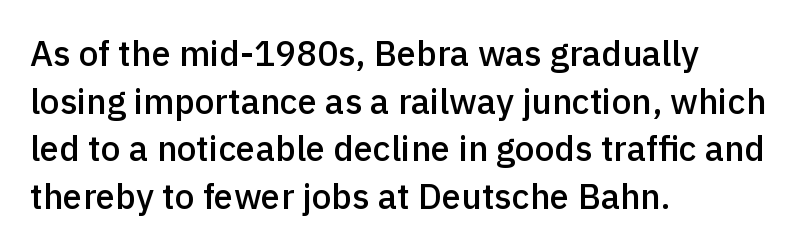
The image shows 35 px semibold sans-serif type, upright; set left-aligned, normal line spacing (1.36x), normal letter spacing, not underlined; a medium x-height.
